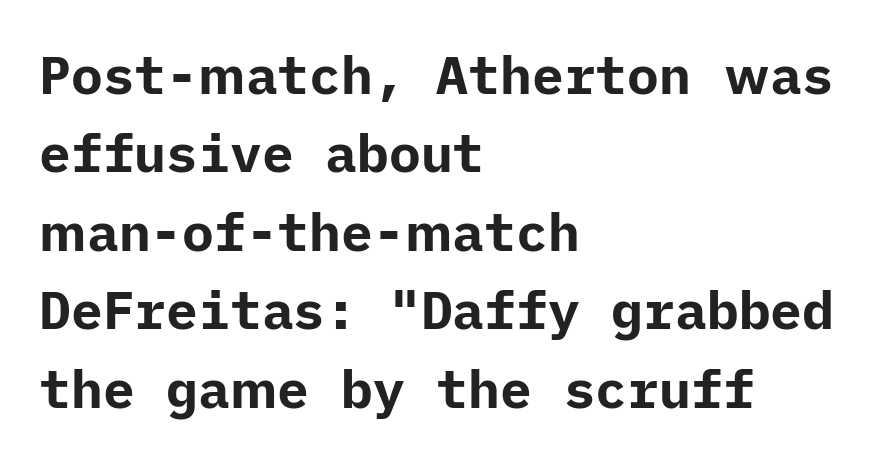
Line starts are locked; line ends wander. Between one letter and the next there's only the usual sliver of space. Nothing sits at the stroke ends, so this counts as sans-serif. This rendering features lettering with no underline. Notice how the stems are strictly vertical — no italics here. Interline gaps are of average width in this sample.
